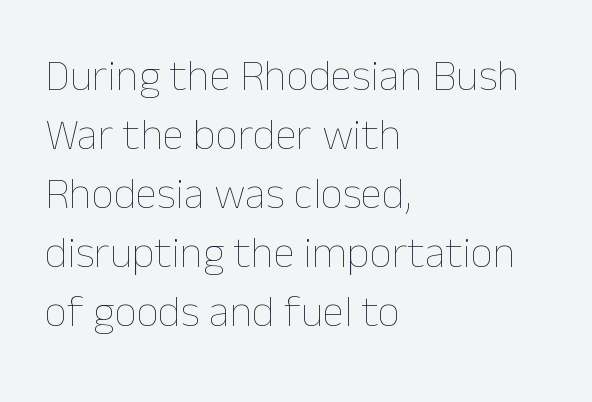
{"italic": "no", "bold": "no", "weight": "thin", "width": "normal", "stroke_contrast": "low", "x_height": "medium", "monospaced": "no", "underline": "no", "align": "left", "line_spacing": "normal", "line_spacing_ratio": 1.34, "letter_spacing": "normal", "letter_spacing_em": 0.0, "glyph_px": 44}
